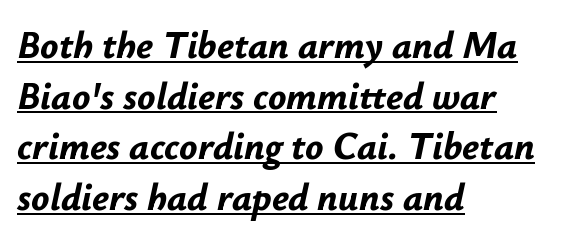
Q: Is the text bold? A: Yes.
Q: Is the text italic (slanted)? A: Yes, it leans right by about 12 degrees.
Q: Is the text underlined? A: Yes.
Q: How is the paragraph aligned? A: Left-aligned.
Q: Is the spacing between letters normal or unusually wide? A: Normal.
Q: Is the spacing between lines tight, normal or loose? A: Normal.
Q: Width (condensed, normal, or wide)? A: Normal.
Q: Stroke contrast? A: Low.
Q: x-height? A: Small.
Q: Monospaced? A: No.
